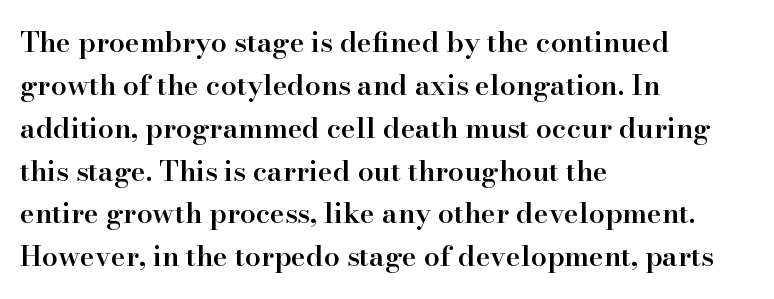
Character widths vary here, with narrow letters taking less room than wide ones. Honestly, the row spacing looks completely unremarkable. These lines stack with their left ends in a neat column. Italic? Not at all — the glyphs are vertical. You could call the tracking neutral — neither tight nor loose.
